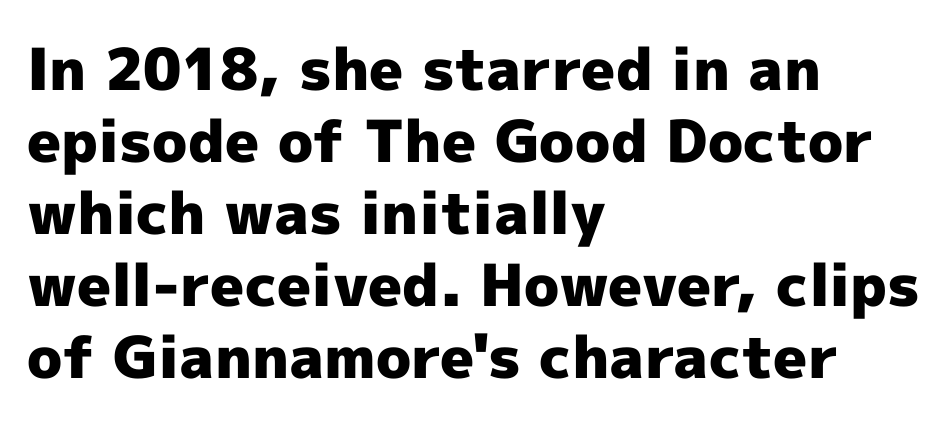
The image shows 58 px heavy sans-serif type, upright; set left-aligned, line spacing 1.24x, normal letter spacing, not underlined; a medium x-height.
